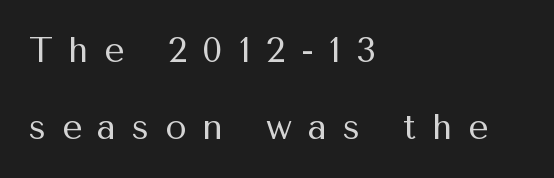
{"serif": "no", "italic": "no", "bold": "no", "weight": "regular", "width": "normal", "stroke_contrast": "medium", "x_height": "medium", "monospaced": "no", "underline": "no", "align": "left", "line_spacing": "loose", "line_spacing_ratio": 2.21, "letter_spacing": "wide", "letter_spacing_em": 0.45, "glyph_px": 35}
